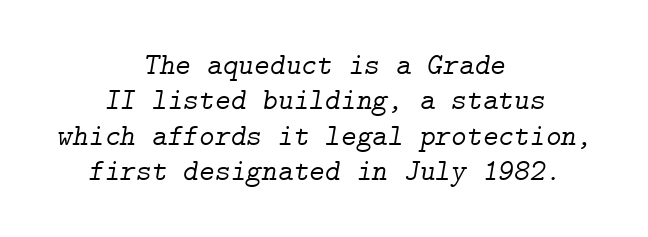
The image shows 30 px light serif type, italic (leaning right); set centered, line spacing 1.18x, normal letter spacing, not underlined; low stroke contrast and a medium x-height.
